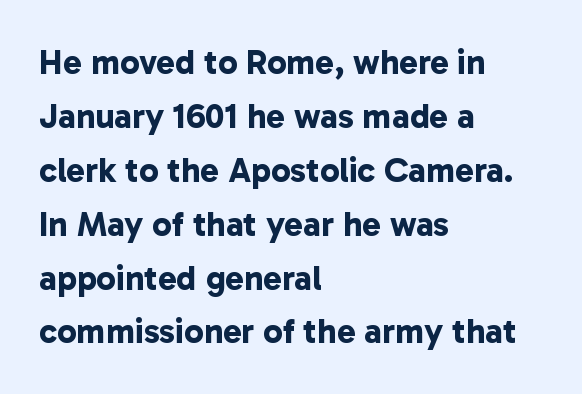
Q: Is the text bold? A: Yes.
Q: Is the typeface a serif or a sans-serif typeface? A: Sans-serif.
Q: Is the text underlined? A: No.
Q: How is the paragraph aligned? A: Left-aligned.
Q: Is the spacing between letters normal or unusually wide? A: Normal.
Q: Is the spacing between lines tight, normal or loose? A: Normal.
Q: Width (condensed, normal, or wide)? A: Normal.
Q: Stroke contrast? A: Low.
Q: x-height? A: Medium.
Q: Monospaced? A: No.
